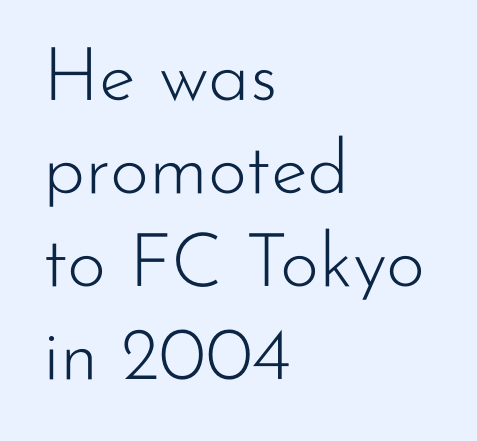
{"serif": "no", "italic": "no", "bold": "no", "weight": "light", "width": "normal", "stroke_contrast": "low", "x_height": "small", "monospaced": "no", "underline": "no", "align": "left", "line_spacing_ratio": 1.24, "letter_spacing": "normal", "letter_spacing_em": 0.0, "glyph_px": 75}
